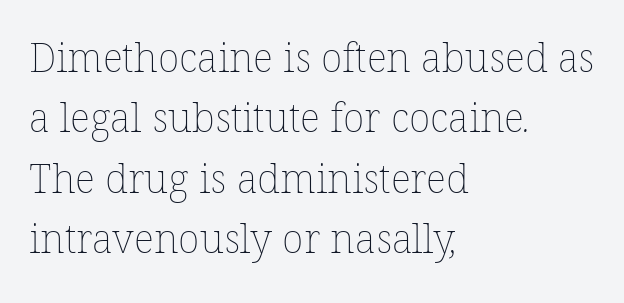
Q: Is the text bold? A: No.
Q: Is the text underlined? A: No.
Q: How is the paragraph aligned? A: Left-aligned.
Q: Is the spacing between letters normal or unusually wide? A: Normal.
Q: Is the spacing between lines tight, normal or loose? A: Normal.
Q: Width (condensed, normal, or wide)? A: Normal.
Q: Stroke contrast? A: Low.
Q: x-height? A: Medium.
Q: Monospaced? A: No.
